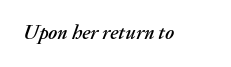
The image shows 20 px text type, italic (leaning right); set normal letter spacing, not underlined.
